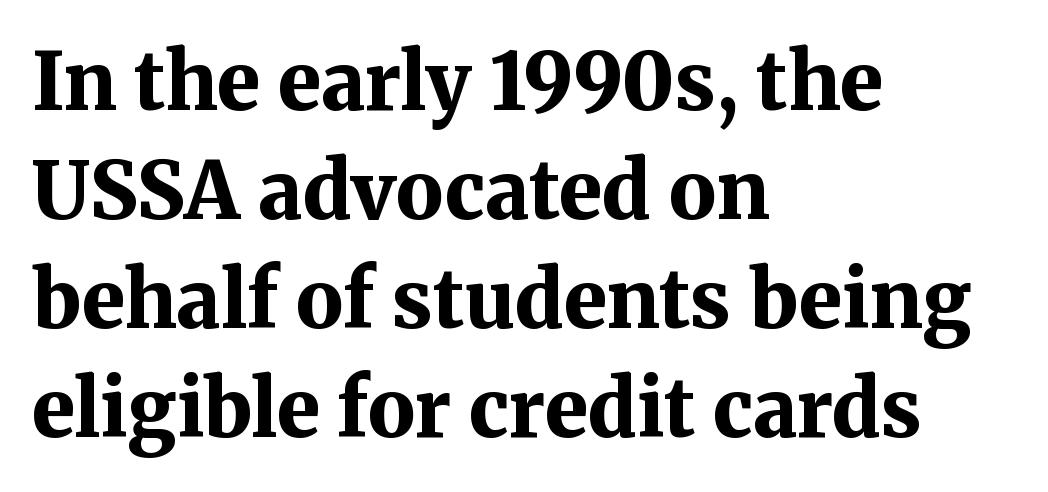
The image shows 79 px bold serif type, upright; set left-aligned, normal line spacing (1.38x), normal letter spacing, not underlined; medium stroke contrast and a medium x-height.
